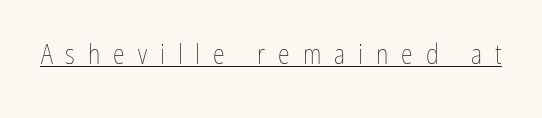
Q: Is the text bold? A: No.
Q: Is the text italic (slanted)? A: No, it is upright.
Q: Is the text underlined? A: Yes.
Q: Is the spacing between letters normal or unusually wide? A: Unusually wide.
